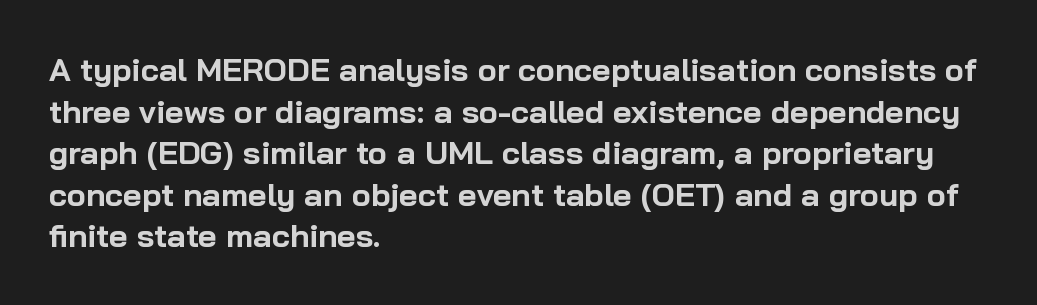
{"serif": "no", "italic": "no", "bold": "yes", "weight": "bold", "width": "normal", "stroke_contrast": "low", "x_height": "medium", "monospaced": "no", "underline": "no", "align": "left", "line_spacing": "normal", "line_spacing_ratio": 1.3, "letter_spacing": "normal", "letter_spacing_em": 0.0, "glyph_px": 32}
